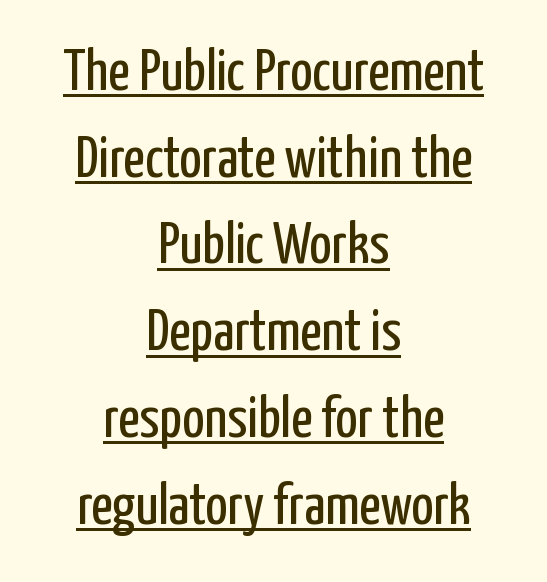
{"serif": "no", "italic": "no", "bold": "no", "weight": "regular", "width": "condensed", "stroke_contrast": "low", "x_height": "medium", "monospaced": "no", "underline": "yes", "align": "center", "line_spacing": "normal", "line_spacing_ratio": 1.47, "letter_spacing": "normal", "letter_spacing_em": 0.0, "glyph_px": 59}
